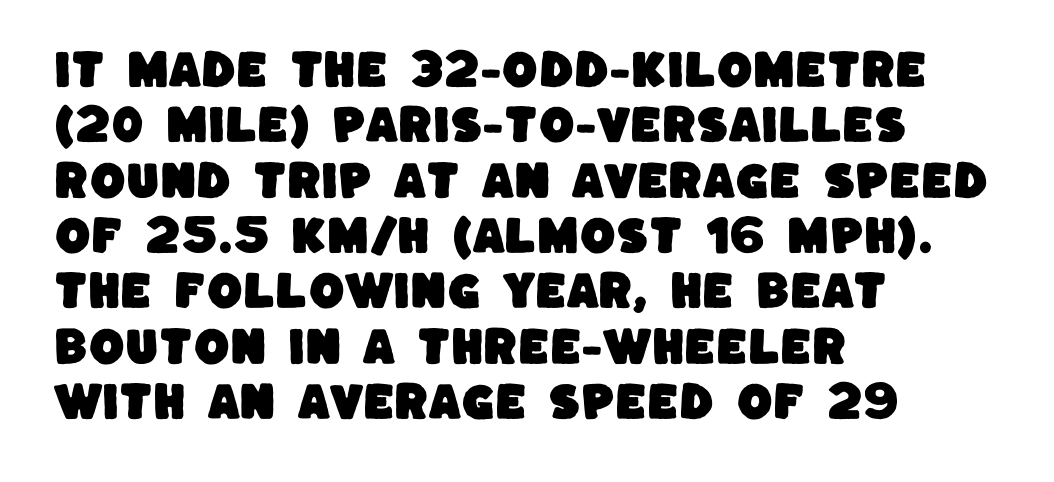
Q: Is the typeface a serif or a sans-serif typeface? A: Sans-serif.
Q: Is the text underlined? A: No.
Q: How is the paragraph aligned? A: Left-aligned.
Q: Is the spacing between letters normal or unusually wide? A: Normal.
Q: Is the spacing between lines tight, normal or loose? A: Normal.
Q: Width (condensed, normal, or wide)? A: Normal.
Q: Stroke contrast? A: Low.
Q: x-height? A: Large.
Q: Monospaced? A: No.
